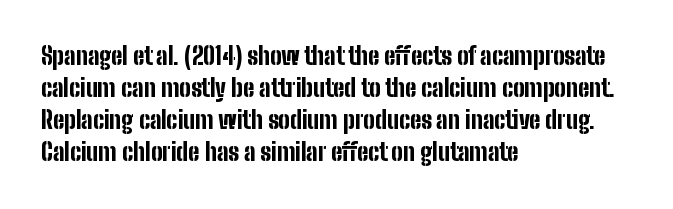
The image shows 24 px bold type, upright; set left-aligned, normal line spacing (1.34x), normal letter spacing, not underlined.
